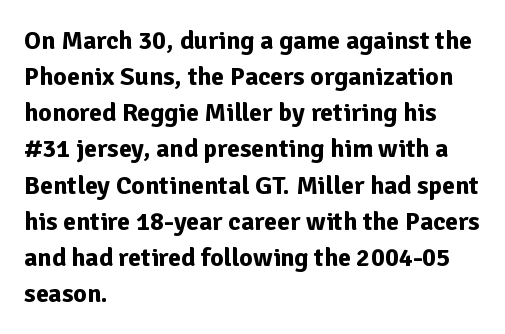
The image shows 26 px bold type, upright; set left-aligned, normal line spacing (1.39x), normal letter spacing, not underlined.
